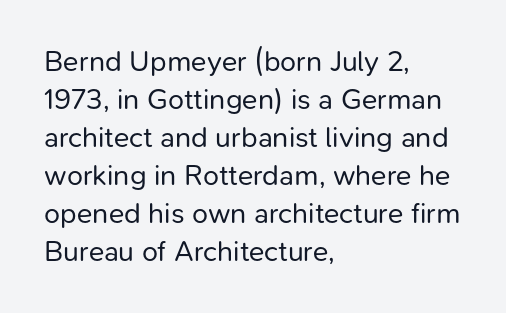
{"serif": "no", "italic": "no", "bold": "no", "weight": "regular", "width": "normal", "stroke_contrast": "low", "x_height": "medium", "monospaced": "no", "underline": "no", "align": "left", "line_spacing": "normal", "line_spacing_ratio": 1.31, "letter_spacing": "normal", "letter_spacing_em": 0.0, "glyph_px": 29}
